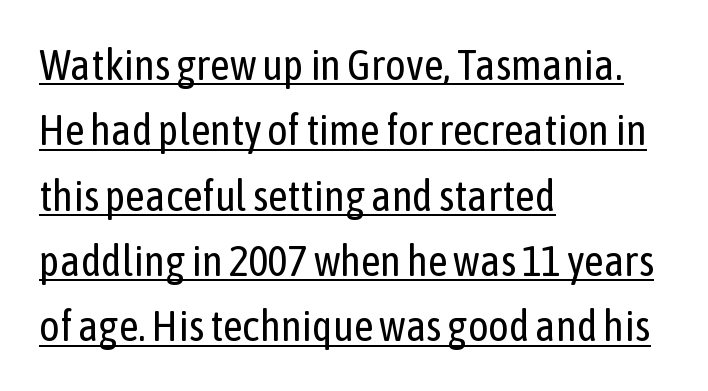
The image shows 43 px regular-weight, condensed sans-serif type, upright; set left-aligned, normal line spacing (1.52x), normal letter spacing, underlined; low stroke contrast and a medium x-height.
